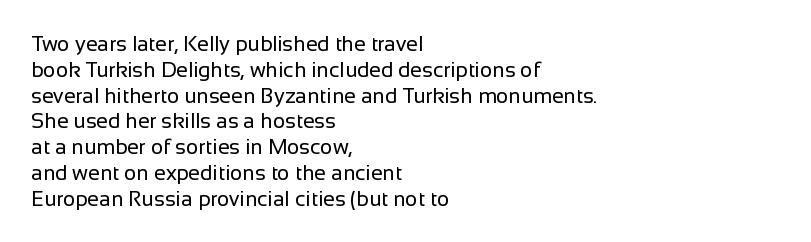
Q: Is the text bold? A: No.
Q: Is the text italic (slanted)? A: No, it is upright.
Q: Is the text underlined? A: No.
Q: How is the paragraph aligned? A: Left-aligned.
Q: Is the spacing between letters normal or unusually wide? A: Normal.
